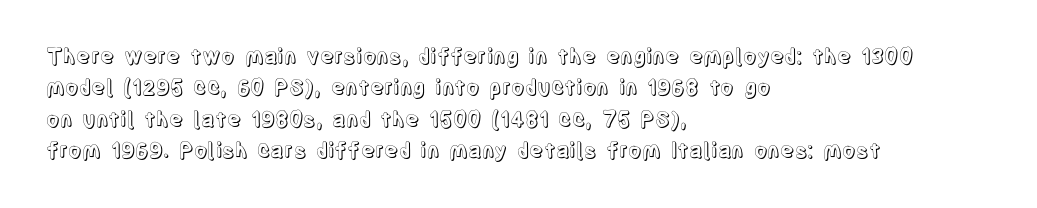
The image shows 21 px text type, upright; set left-aligned, normal line spacing (1.49x), normal letter spacing, not underlined.
